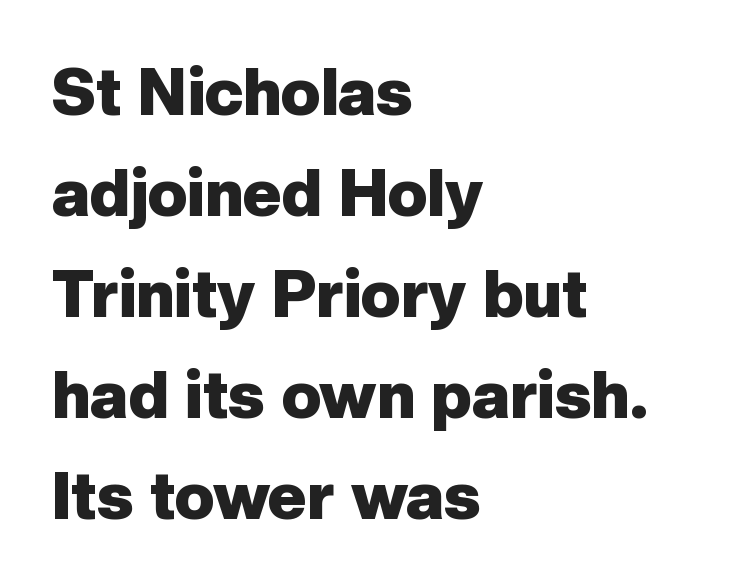
The image shows 66 px heavy sans-serif type, upright; set left-aligned, normal line spacing (1.53x), normal letter spacing, not underlined; low stroke contrast and a medium x-height.
